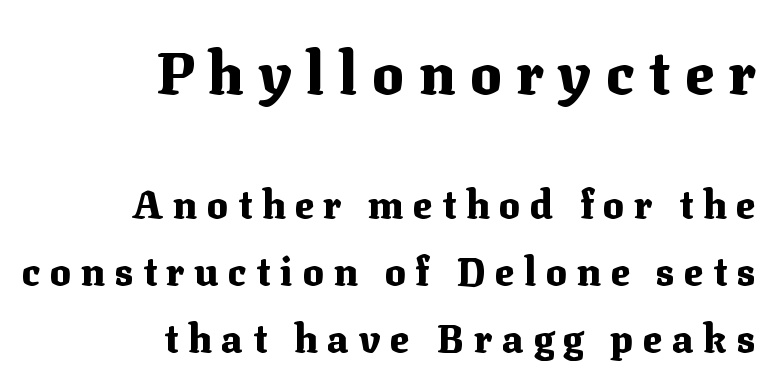
{"serif": "yes", "italic": "no", "bold": "yes", "weight": "heavy", "width": "normal", "stroke_contrast": "medium", "x_height": "medium", "monospaced": "no", "underline": "no", "align": "right", "line_spacing_ratio": 1.72, "letter_spacing": "wide", "letter_spacing_em": 0.25, "larger_block": "first", "size_ratio": 1.51, "glyph_px": 59}
